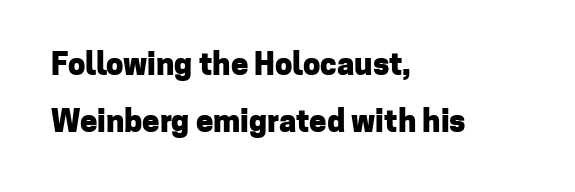
Q: Is the text bold? A: Yes.
Q: Is the text italic (slanted)? A: No, it is upright.
Q: Is the typeface a serif or a sans-serif typeface? A: Sans-serif.
Q: Is the text underlined? A: No.
Q: How is the paragraph aligned? A: Left-aligned.
Q: Is the spacing between letters normal or unusually wide? A: Normal.
Q: Width (condensed, normal, or wide)? A: Normal.
Q: Stroke contrast? A: Low.
Q: x-height? A: Medium.
Q: Monospaced? A: No.
